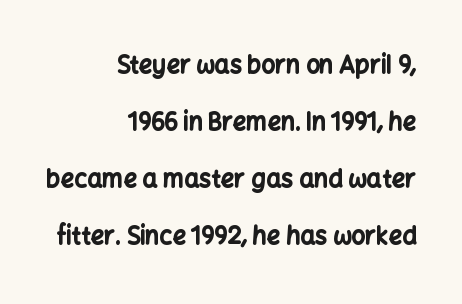
Words appear dense and cohesive because spacing is normal. Thick stems and heavy bowls — unmistakably bold. Students, observe: this is what heavily led, spacious text looks like. Is the block centered? No — it sits flush against the right margin.
